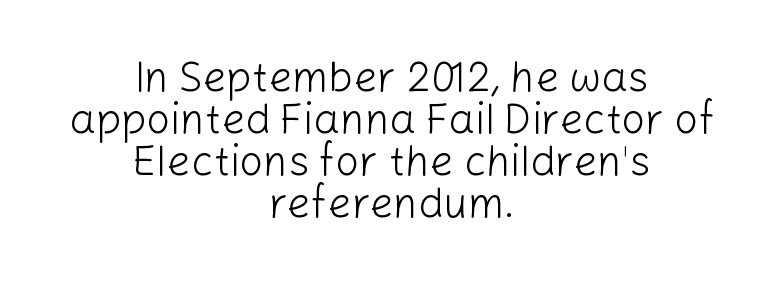
The image shows 42 px light sans-serif type, upright; set centered, tight line spacing (1.0x), normal letter spacing, not underlined; low stroke contrast and a medium x-height.
